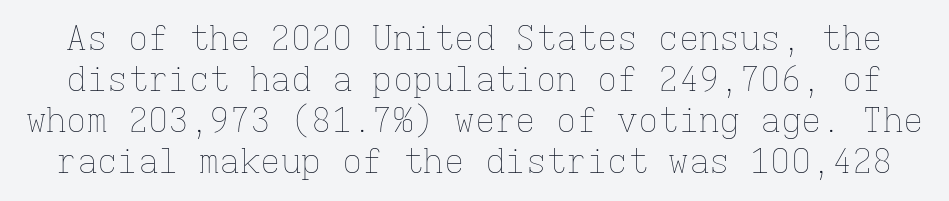
Plain, unruled lines of type. Nope, not italic — everything's standing straight. Students, note that the glyphs here touch the page at normal intervals. Stems and bowls with no extra thickness — not bold. A typesetter would call this monospace, since all characters share one set width.
